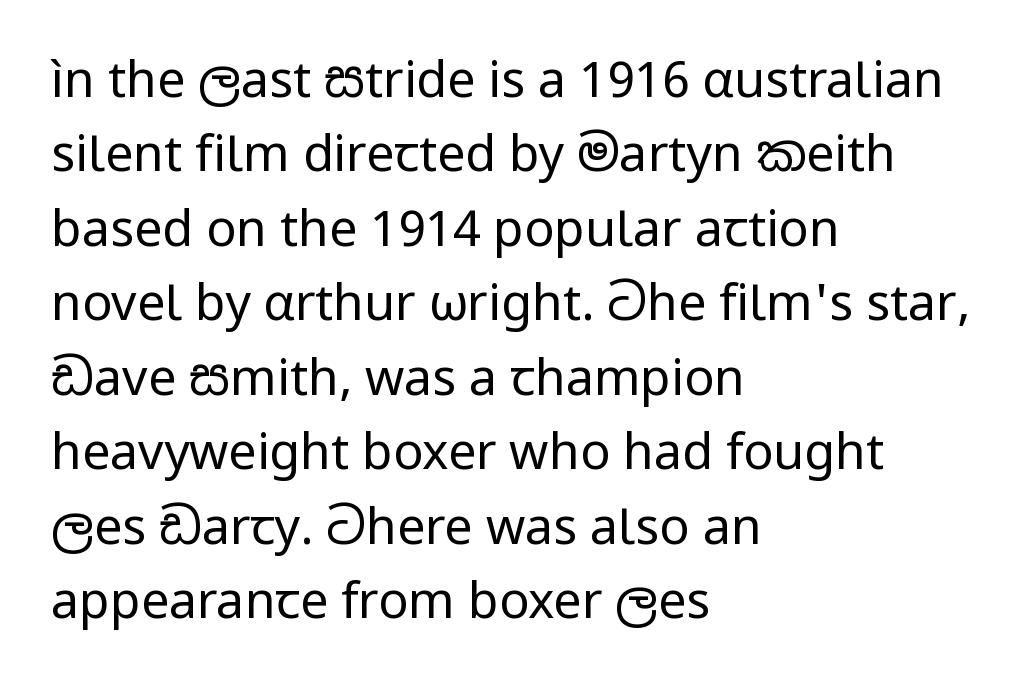
Q: Is the text bold? A: No.
Q: Is the text italic (slanted)? A: No, it is upright.
Q: Is the typeface a serif or a sans-serif typeface? A: Sans-serif.
Q: Is the text underlined? A: No.
Q: How is the paragraph aligned? A: Left-aligned.
Q: Is the spacing between letters normal or unusually wide? A: Normal.
Q: Is the spacing between lines tight, normal or loose? A: Normal.
Q: Width (condensed, normal, or wide)? A: Normal.
Q: Stroke contrast? A: Low.
Q: x-height? A: Medium.
Q: Monospaced? A: No.
